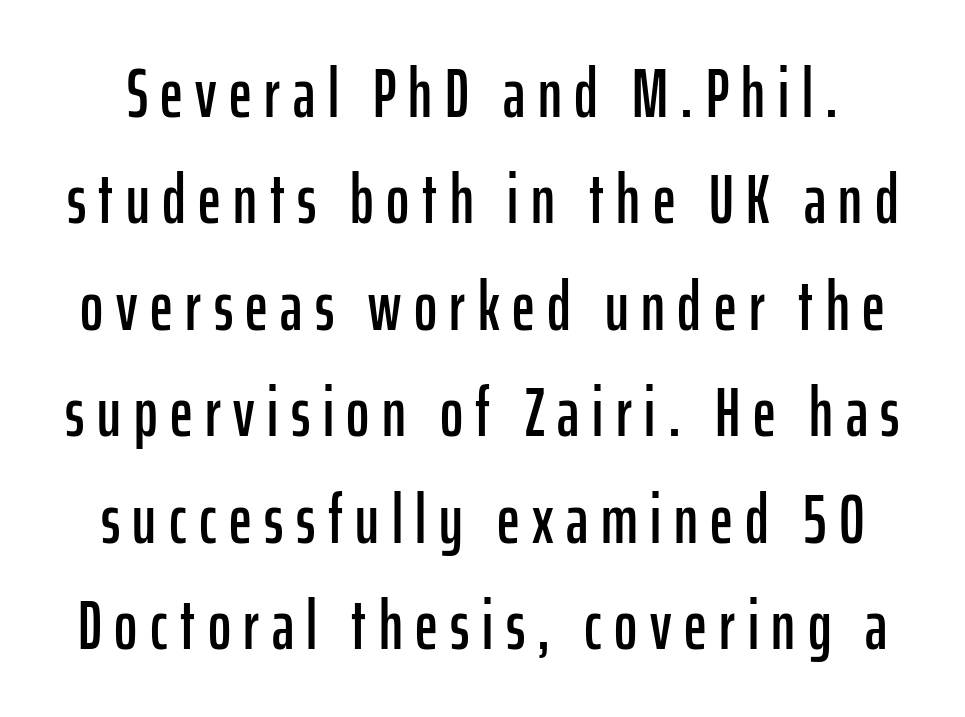
{"serif": "no", "italic": "no", "width": "condensed", "stroke_contrast": "low", "x_height": "medium", "monospaced": "no", "underline": "no", "line_spacing": "normal", "line_spacing_ratio": 1.52, "glyph_px": 70}
